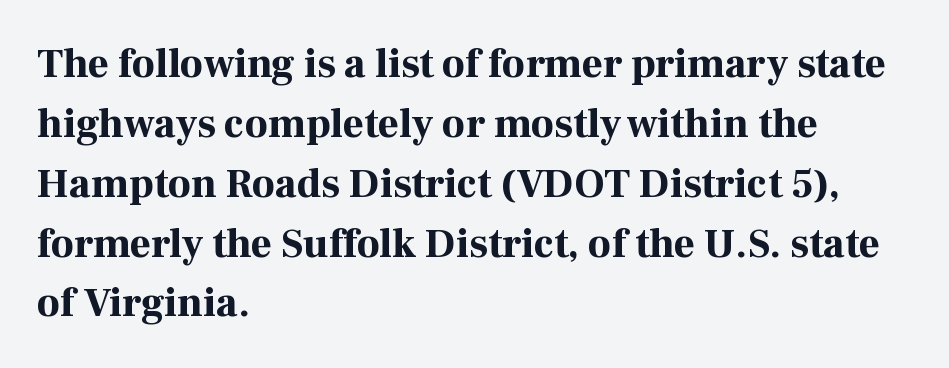
{"serif": "yes", "italic": "no", "bold": "yes", "weight": "bold", "width": "normal", "stroke_contrast": "high", "x_height": "medium", "monospaced": "no", "underline": "no", "align": "left", "line_spacing": "normal", "line_spacing_ratio": 1.46, "letter_spacing": "normal", "letter_spacing_em": 0.0, "glyph_px": 41}
